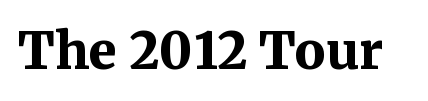
The image shows 51 px bold serif type, upright; set normal letter spacing, not underlined; medium stroke contrast and a medium x-height.
